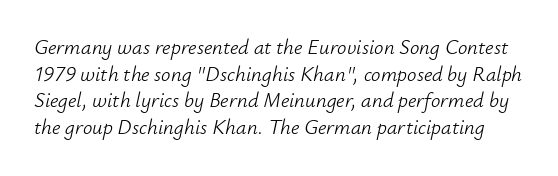
{"italic": "yes", "lean": "right", "slant_degrees": 12, "bold": "no", "underline": "no", "line_spacing": "normal", "line_spacing_ratio": 1.27, "letter_spacing": "normal", "letter_spacing_em": 0.0, "glyph_px": 21}
